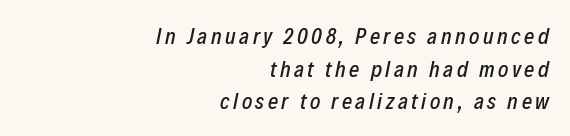
The lines in this sample share a right terminus and differ only in where they begin. Just letters on the line, the space beneath them empty. The rendering uses a moderate line-height, typical for paragraphs. Every character sits at an angle, as italics do.
